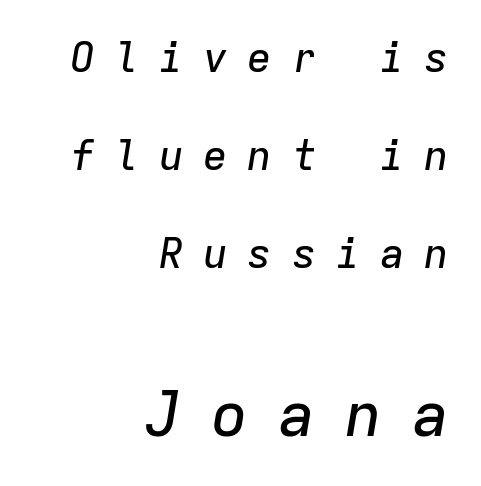
The image shows 62 px text type, italic (leaning right), monospaced; set right-aligned, loose line spacing (2.39x), unusually wide letter spacing (+0.48 em), not underlined; the second (bottom) block is 1.51x larger; low stroke contrast and a medium x-height.
